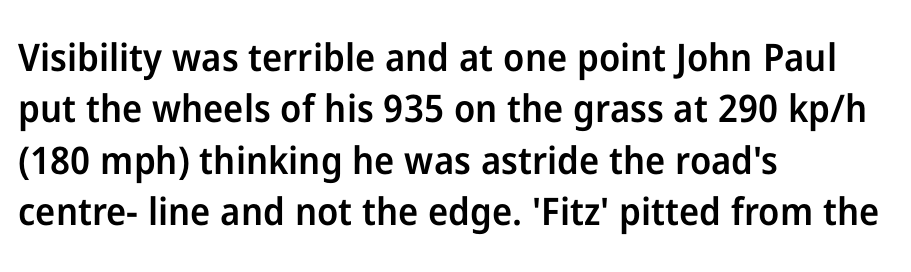
The image shows 38 px semibold sans-serif type, upright; set left-aligned, normal line spacing (1.35x), normal letter spacing, not underlined; low stroke contrast and a medium x-height.
